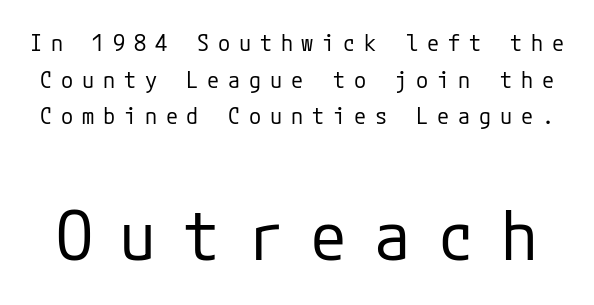
{"serif": "no", "italic": "no", "bold": "no", "weight": "regular", "width": "normal", "stroke_contrast": "low", "x_height": "medium", "underline": "no", "line_spacing": "normal", "line_spacing_ratio": 1.67, "letter_spacing": "wide", "letter_spacing_em": 0.4, "larger_block": "second", "size_ratio": 3.05, "glyph_px": 67}
